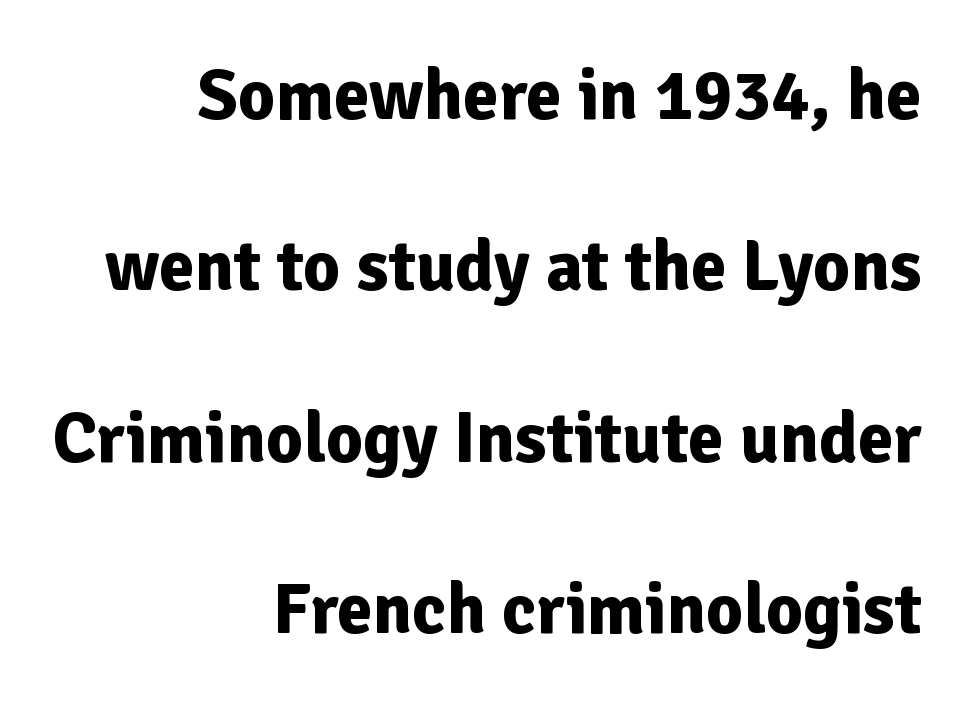
The image shows 72 px bold sans-serif type, upright; set right-aligned, loose line spacing (2.38x), normal letter spacing, not underlined; low stroke contrast and a medium x-height.
